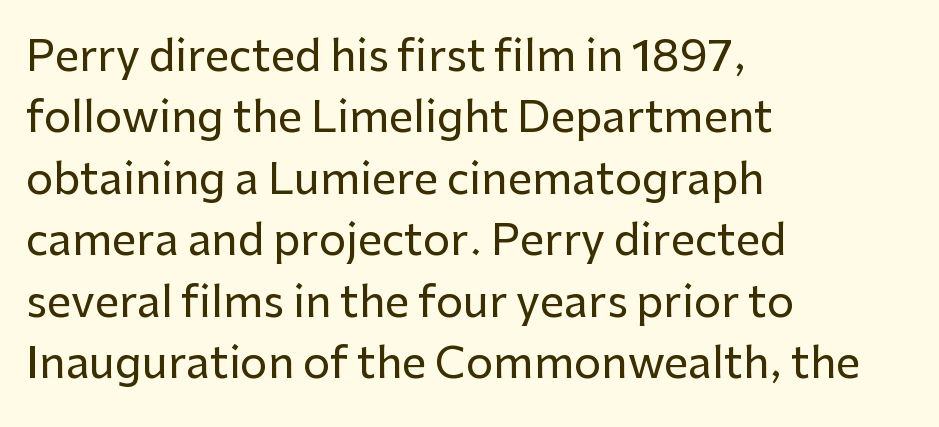
Q: Is the text italic (slanted)? A: No, it is upright.
Q: Is the typeface a serif or a sans-serif typeface? A: Sans-serif.
Q: Is the text underlined? A: No.
Q: How is the paragraph aligned? A: Left-aligned.
Q: Is the spacing between letters normal or unusually wide? A: Normal.
Q: Is the spacing between lines tight, normal or loose? A: Normal.
Q: Width (condensed, normal, or wide)? A: Normal.
Q: Stroke contrast? A: Low.
Q: x-height? A: Medium.
Q: Monospaced? A: No.
